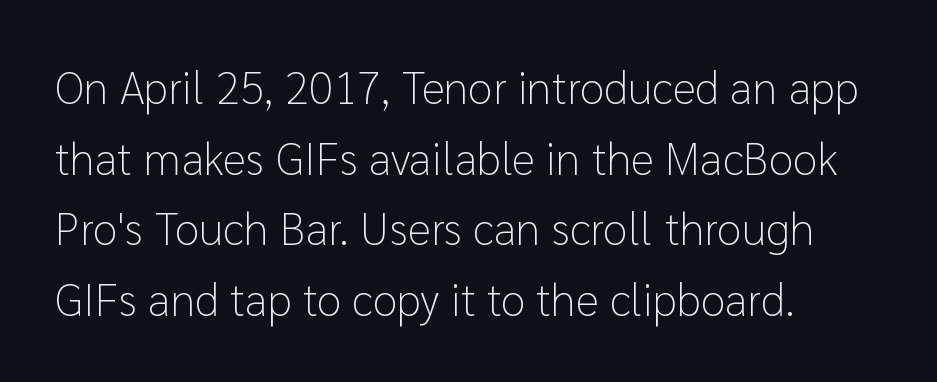
Q: Is the text bold? A: No.
Q: Is the text italic (slanted)? A: No, it is upright.
Q: Is the typeface a serif or a sans-serif typeface? A: Sans-serif.
Q: Is the text underlined? A: No.
Q: How is the paragraph aligned? A: Left-aligned.
Q: Is the spacing between letters normal or unusually wide? A: Normal.
Q: Is the spacing between lines tight, normal or loose? A: Normal.
Q: Width (condensed, normal, or wide)? A: Normal.
Q: Stroke contrast? A: Low.
Q: x-height? A: Medium.
Q: Monospaced? A: No.
